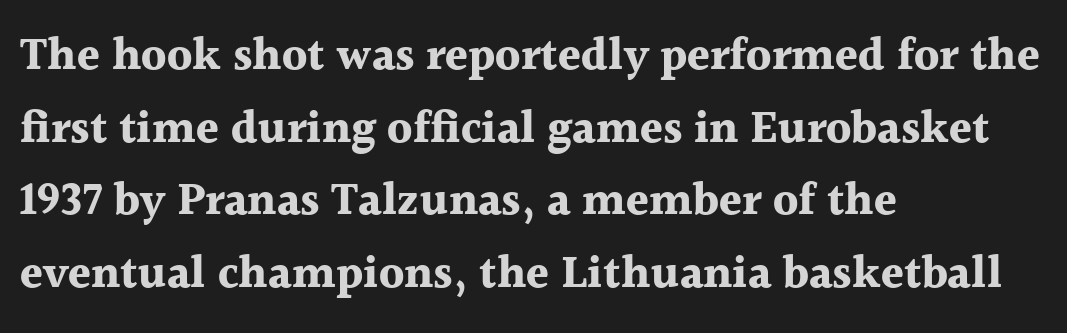
The image shows 46 px bold serif type, upright; set left-aligned, normal line spacing (1.58x), normal letter spacing, not underlined; a medium x-height.
